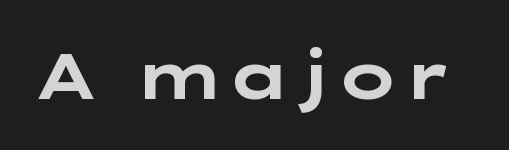
Nope, no serifs anywhere on these letters. Honestly, there is no underline to notice here at all. This is the regular roman posture of the typeface. There is no visible air inserted between adjacent glyphs. As a designer I'd log this as weight 700, bold.
